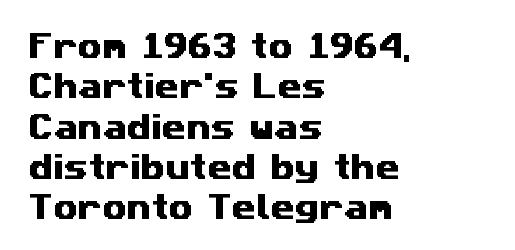
Q: Is the typeface a serif or a sans-serif typeface? A: Sans-serif.
Q: Is the text underlined? A: No.
Q: How is the paragraph aligned? A: Left-aligned.
Q: Is the spacing between letters normal or unusually wide? A: Normal.
Q: Is the spacing between lines tight, normal or loose? A: Normal.
Q: Width (condensed, normal, or wide)? A: Wide.
Q: Stroke contrast? A: Medium.
Q: x-height? A: Medium.
Q: Monospaced? A: No.
